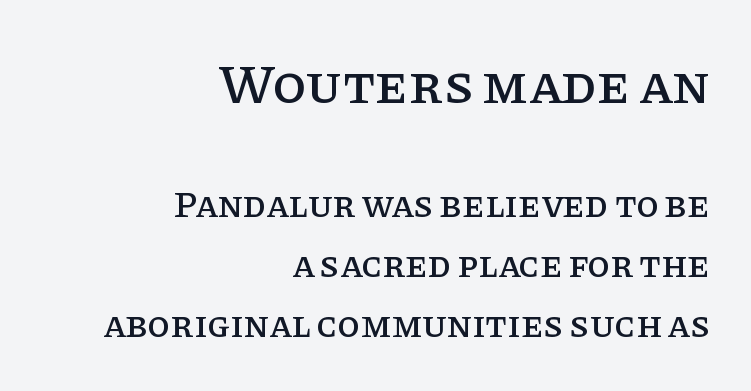
{"serif": "yes", "italic": "no", "width": "normal", "stroke_contrast": "low", "x_height": "large", "monospaced": "no", "underline": "no", "align": "right", "line_spacing": "normal", "line_spacing_ratio": 1.63, "letter_spacing": "normal", "letter_spacing_em": 0.0, "larger_block": "first", "size_ratio": 1.49, "glyph_px": 55}
